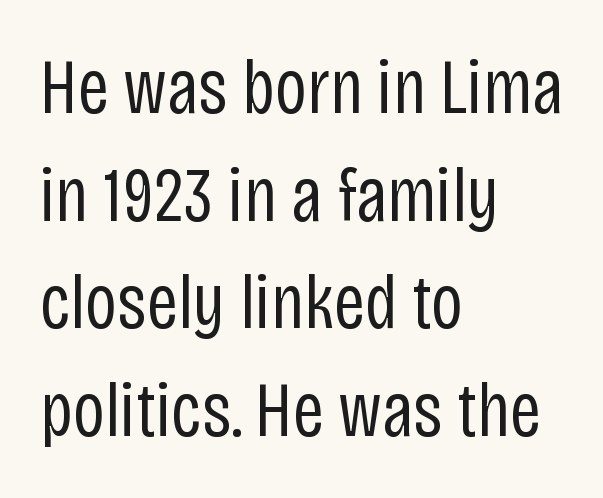
The image shows 78 px regular-weight, condensed sans-serif type, upright; set left-aligned, normal line spacing (1.38x), normal letter spacing, not underlined; low stroke contrast and a large x-height.
